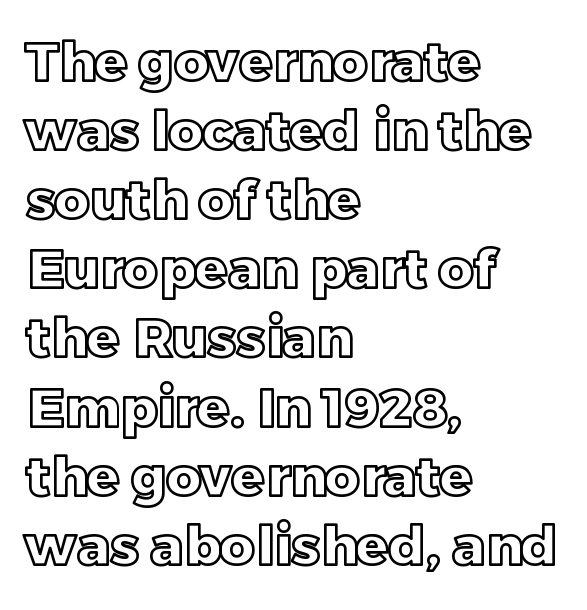
The image shows 54 px text type, upright; set left-aligned, normal line spacing (1.28x), normal letter spacing, not underlined; a large x-height.
